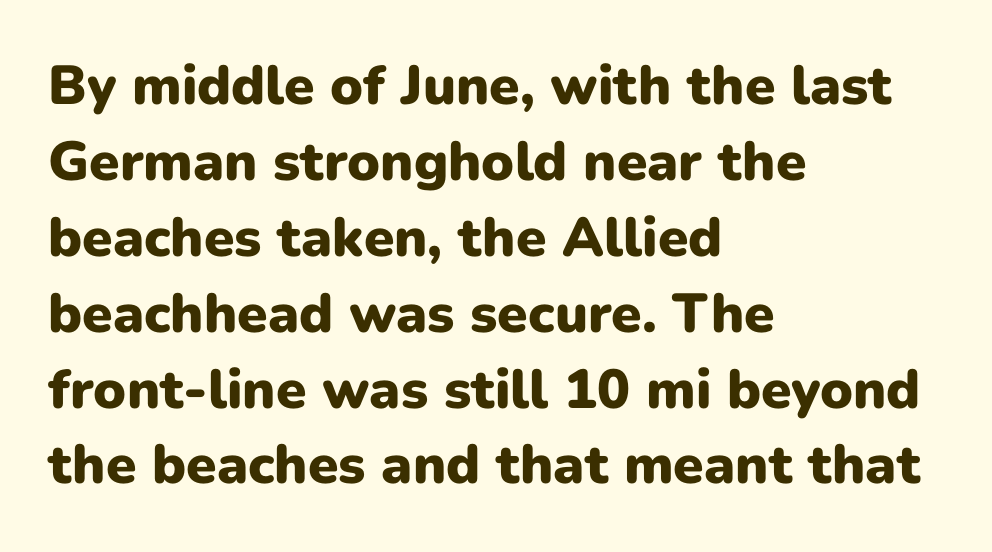
{"serif": "no", "italic": "no", "bold": "yes", "weight": "heavy", "width": "normal", "stroke_contrast": "low", "x_height": "medium", "monospaced": "no", "underline": "no", "align": "left", "line_spacing": "normal", "line_spacing_ratio": 1.38, "letter_spacing": "normal", "letter_spacing_em": 0.0, "glyph_px": 55}
